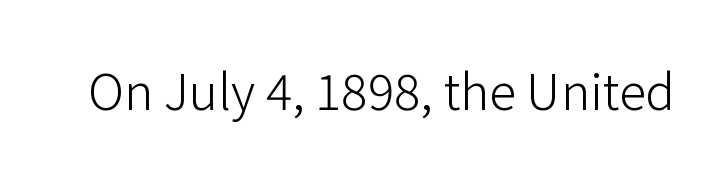
The image shows 49 px light sans-serif type, upright; set normal letter spacing, not underlined; low stroke contrast and a medium x-height.
